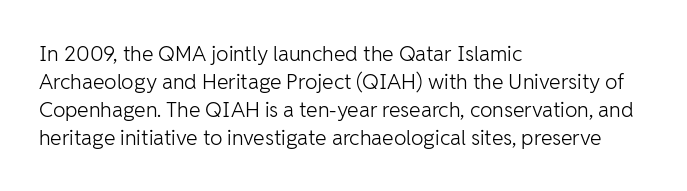
Q: Is the text bold? A: No.
Q: Is the text italic (slanted)? A: No, it is upright.
Q: Is the text underlined? A: No.
Q: How is the paragraph aligned? A: Left-aligned.
Q: Is the spacing between letters normal or unusually wide? A: Normal.
Q: Is the spacing between lines tight, normal or loose? A: Normal.
